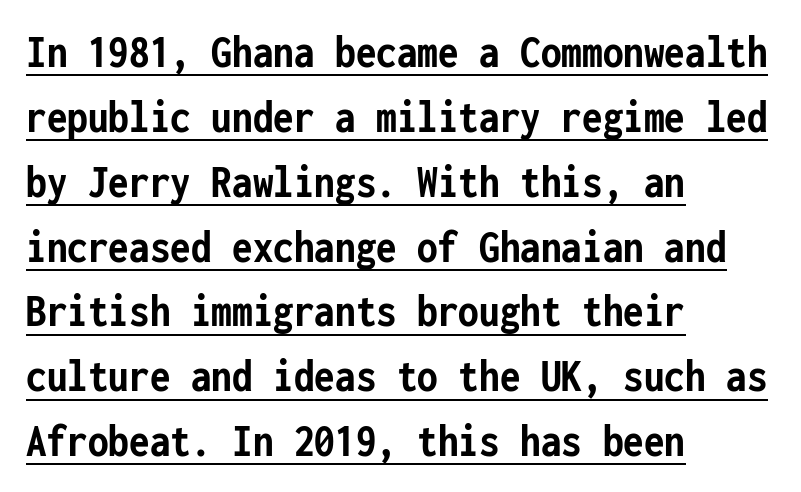
{"serif": "no", "italic": "no", "bold": "yes", "weight": "semibold", "width": "condensed", "stroke_contrast": "low", "x_height": "medium", "monospaced": "yes", "underline": "yes", "align": "left", "line_spacing": "normal", "line_spacing_ratio": 1.38, "letter_spacing": "normal", "letter_spacing_em": 0.0, "glyph_px": 47}
